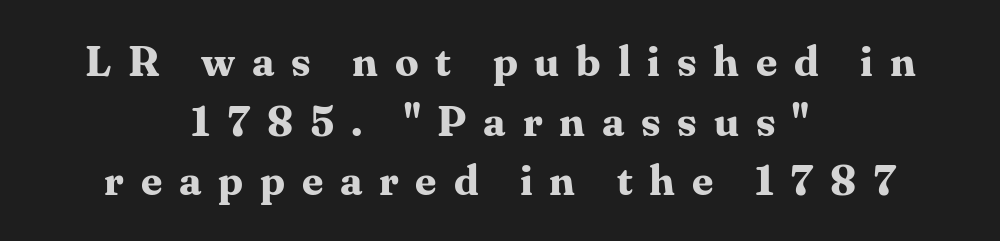
The image shows 42 px bold serif type, upright; set centered, normal line spacing (1.42x), unusually wide letter spacing (+0.4 em), not underlined; medium stroke contrast and a medium x-height.
